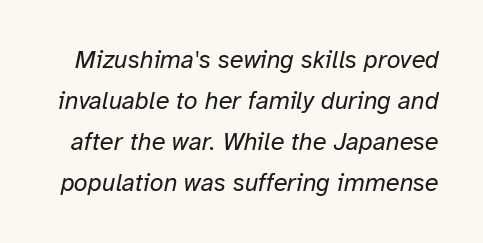
{"italic": "yes", "lean": "right", "slant_degrees": 12, "bold": "no", "underline": "no", "line_spacing": "normal", "line_spacing_ratio": 1.64, "letter_spacing": "normal", "letter_spacing_em": 0.0, "glyph_px": 25}
